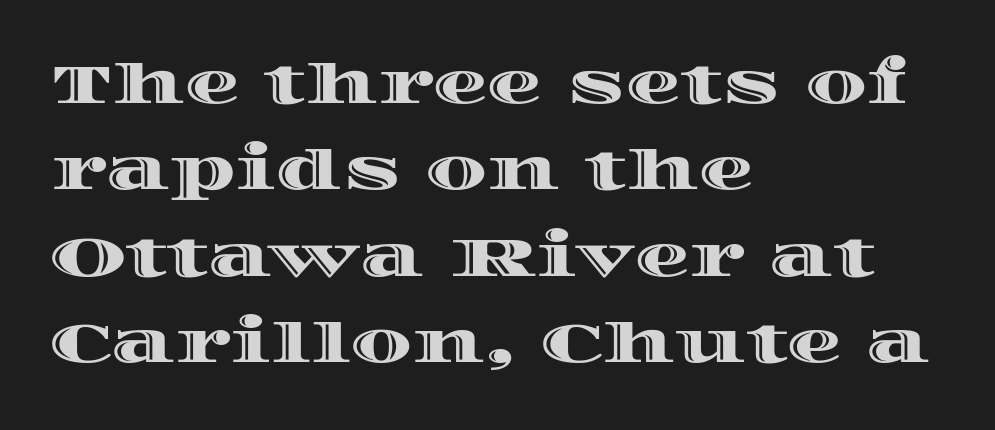
If you drew a line through each stem, it would be perfectly vertical. Descender tails drop into unmarked territory. This sample uses plain, unmodified letter spacing. Character widths vary here, with narrow letters taking less room than wide ones. The line-height multiplier appears to be the usual default.
